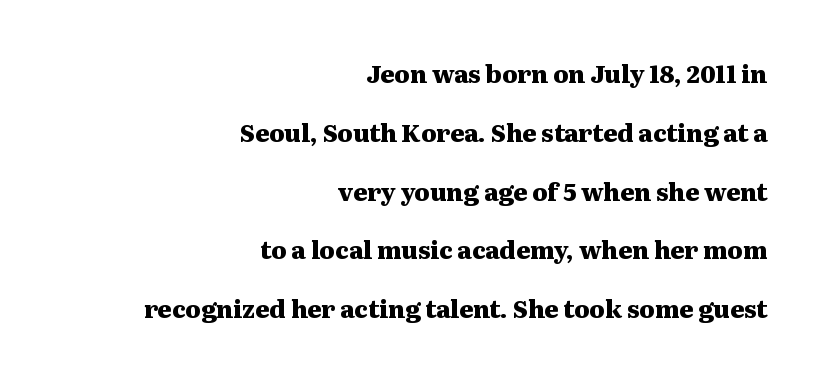
{"italic": "no", "bold": "yes", "underline": "no", "align": "right", "line_spacing": "loose", "line_spacing_ratio": 2.45, "letter_spacing": "normal", "letter_spacing_em": 0.0, "glyph_px": 24}
